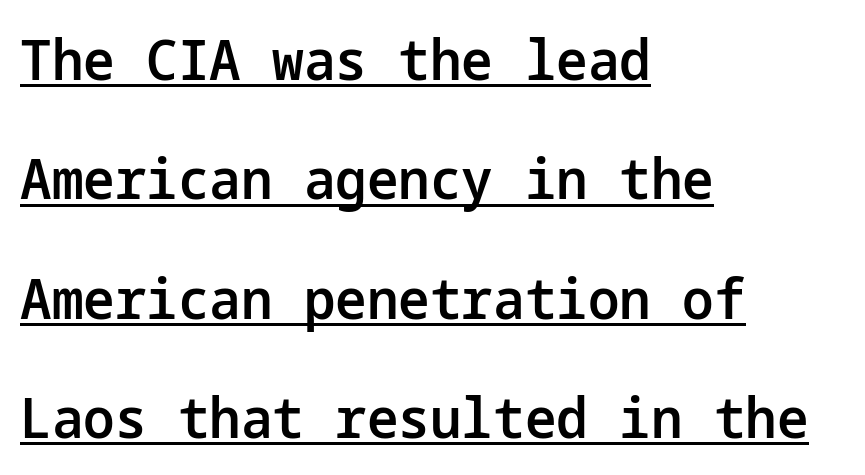
It's the straight-up-and-down kind of type. The lines are quadded left. What stands out about the letter spacing? Nothing — it is the standard amount. Like a heading marked for emphasis, these lines bear an underscore. The sample has been set in demibold, a notch under bold. Nothing sits at the stroke ends, so this counts as sans-serif.
